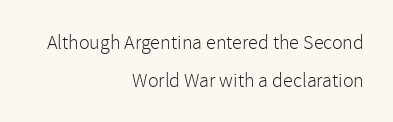
The image shows 20 px text type, upright; set right-aligned, line spacing 1.89x, normal letter spacing, not underlined.
